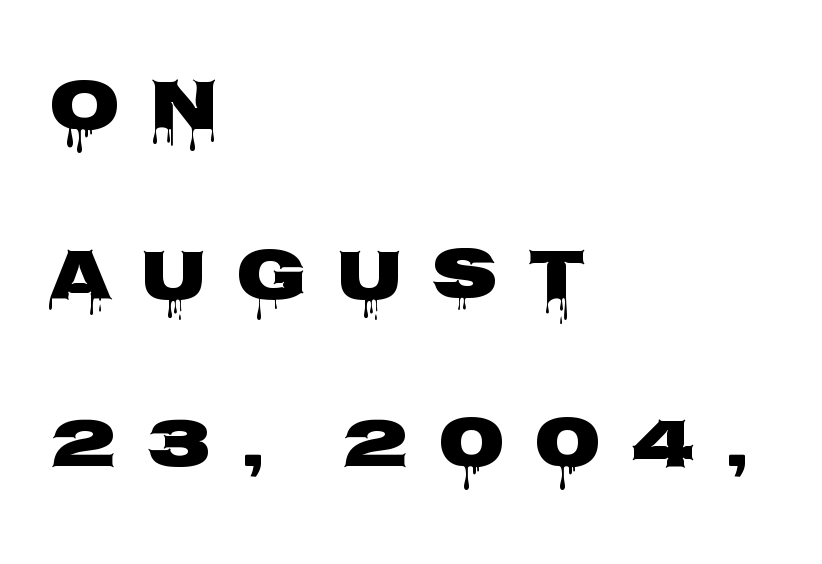
The image shows 73 px wide sans-serif type, upright; set left-aligned, loose line spacing (2.31x), unusually wide letter spacing (+0.39 em), not underlined; low stroke contrast and a large x-height.
